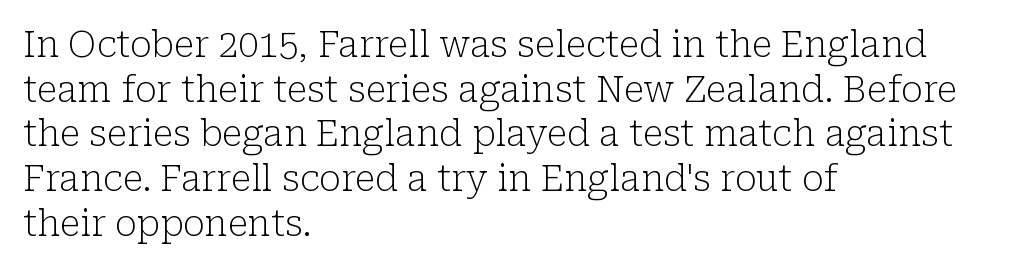
Q: Is the text bold? A: No.
Q: Is the text italic (slanted)? A: No, it is upright.
Q: Is the typeface a serif or a sans-serif typeface? A: Serif.
Q: Is the text underlined? A: No.
Q: How is the paragraph aligned? A: Left-aligned.
Q: Is the spacing between letters normal or unusually wide? A: Normal.
Q: Width (condensed, normal, or wide)? A: Normal.
Q: Stroke contrast? A: Low.
Q: x-height? A: Medium.
Q: Monospaced? A: No.
